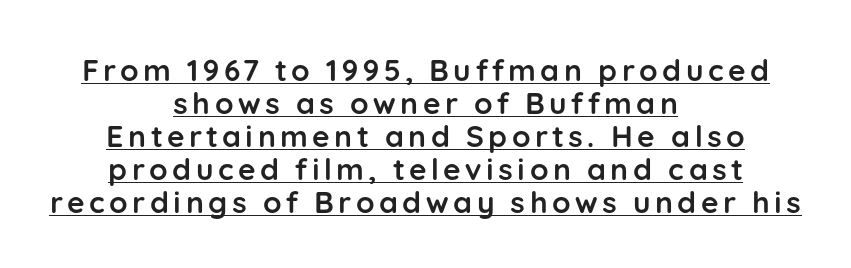
The paragraph shown floats in the horizontal middle. This is underlined copy, the kind a proofreader might mark for attention. A typesetter would call this proportional, since set widths differ per character. What's the leading like? Squeezed, with rows nearly overlapping. Characters remain perfectly vertical along every line.
